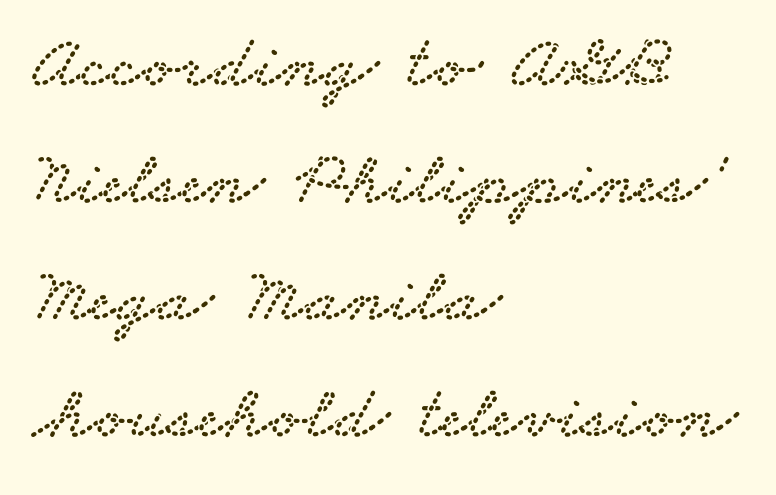
Q: Is the text underlined? A: No.
Q: How is the paragraph aligned? A: Left-aligned.
Q: Is the spacing between letters normal or unusually wide? A: Normal.
Q: Is the spacing between lines tight, normal or loose? A: Normal.
Q: Width (condensed, normal, or wide)? A: Wide.
Q: Stroke contrast? A: Low.
Q: x-height? A: Small.
Q: Monospaced? A: No.
